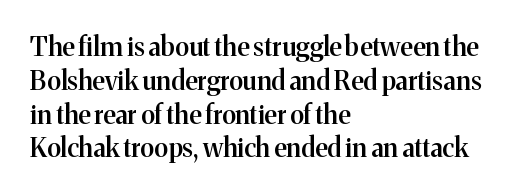
Q: Is the text bold? A: Semi-bold.
Q: Is the text italic (slanted)? A: No, it is upright.
Q: Is the text underlined? A: No.
Q: How is the paragraph aligned? A: Left-aligned.
Q: Is the spacing between letters normal or unusually wide? A: Normal.
Q: Is the spacing between lines tight, normal or loose? A: Normal.
